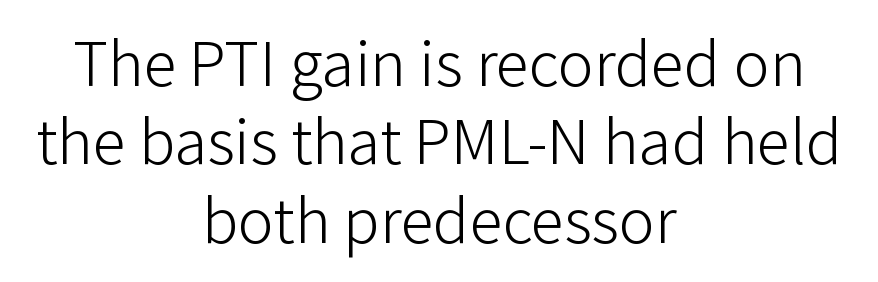
The image shows 67 px light sans-serif type, upright; set centered, line spacing 1.17x, normal letter spacing, not underlined; low stroke contrast and a medium x-height.
